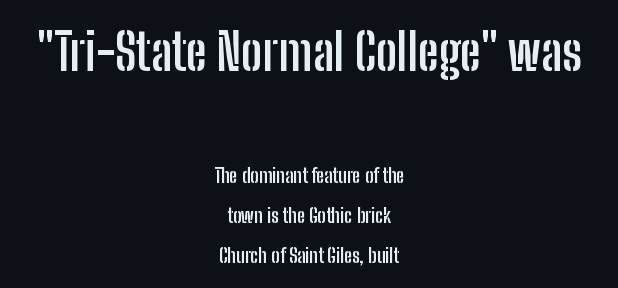
{"serif": "no", "italic": "no", "bold": "yes", "weight": "semibold", "width": "condensed", "stroke_contrast": "low", "x_height": "medium", "monospaced": "no", "underline": "no", "align": "center", "line_spacing": "loose", "line_spacing_ratio": 2.0, "letter_spacing": "normal", "letter_spacing_em": 0.0, "larger_block": "first", "size_ratio": 2.55, "glyph_px": 51}
